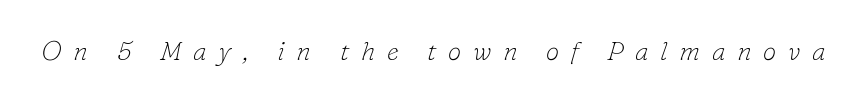
Q: Is the text bold? A: No.
Q: Is the text italic (slanted)? A: Yes, it leans right by about 16 degrees.
Q: Is the text underlined? A: No.
Q: Is the spacing between letters normal or unusually wide? A: Unusually wide.
